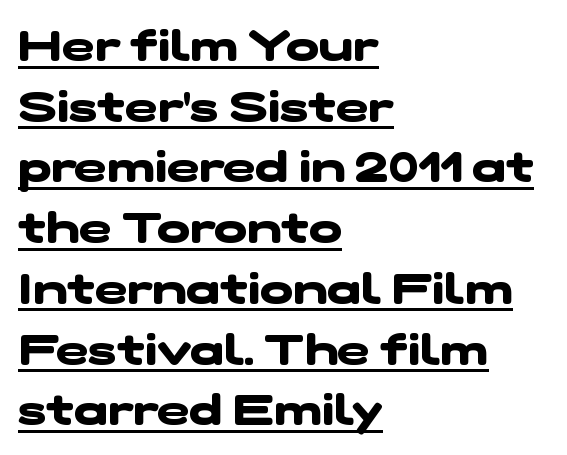
Inter-character spacing is left at the font's built-in metrics. These characters rest on top of a visible drawn line. Line beginnings align vertically; line endings do not. Serifs: no, the terminals of the letterforms are clean. Weight check: bold — yes, fully.
